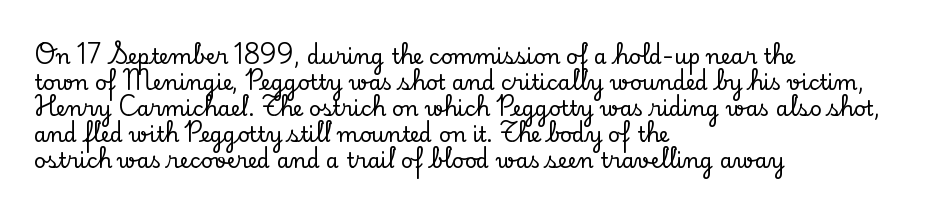
{"italic": "no", "underline": "no", "align": "left", "line_spacing_ratio": 1.24, "letter_spacing": "normal", "letter_spacing_em": 0.0, "glyph_px": 21}
